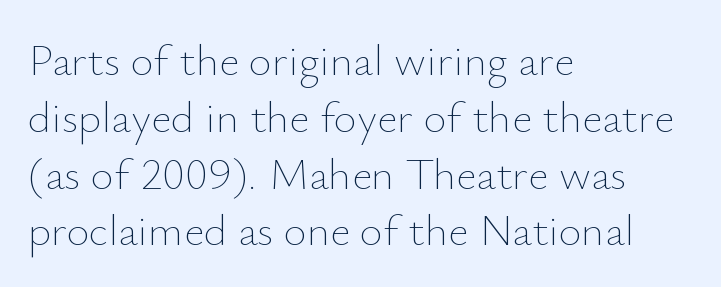
How would I describe the line gaps? Plain and ordinary. No italicization has been applied; the sample stays upright. These lines keep a tight, regular rhythm from letter to letter. Looks like regular typesetting: each glyph gets only the width it needs. The letterforms sit at book weight or below. A classic flush-left, rag-right setting is used for this passage.
